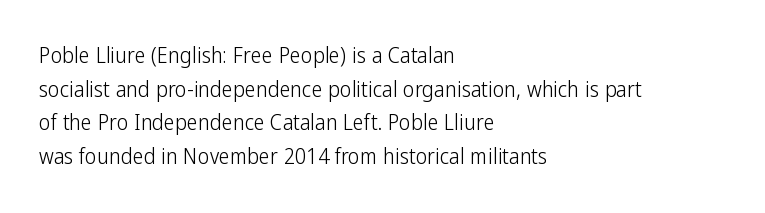
Unbolded letterforms with no extra heft. The letterforms sit shoulder to shoulder at normal distance. Line spacing here is normal. Glance below the letters and you will spot only blank space. Visually the block forms a straight wall on the left and a jagged coastline on the right.
